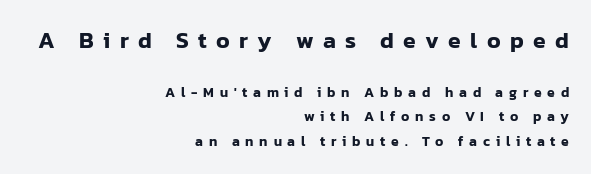
Q: Is the text italic (slanted)? A: No, it is upright.
Q: Is the text underlined? A: No.
Q: How is the paragraph aligned? A: Right-aligned.
Q: Is the spacing between letters normal or unusually wide? A: Unusually wide.
Q: Which block of text is set in a larger size, the first (top) or the second (bottom)? A: The first (top) one.
